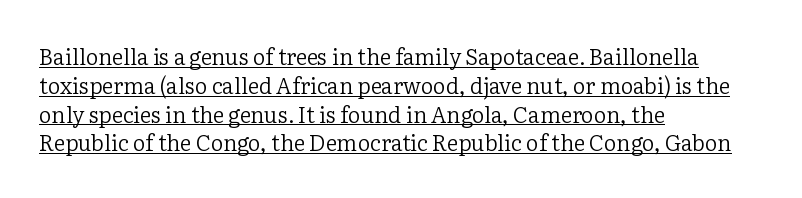
Q: Is the text bold? A: No.
Q: Is the text italic (slanted)? A: No, it is upright.
Q: Is the text underlined? A: Yes.
Q: How is the paragraph aligned? A: Left-aligned.
Q: Is the spacing between letters normal or unusually wide? A: Normal.
Q: Is the spacing between lines tight, normal or loose? A: Normal.
